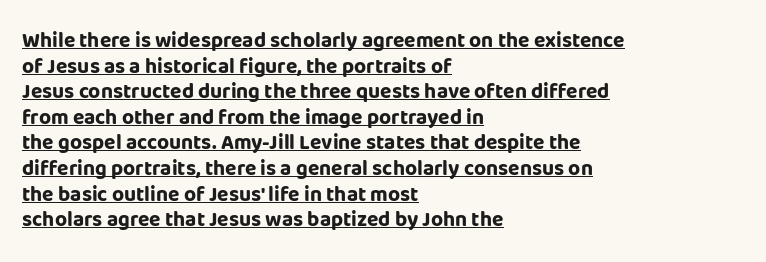
Caption: bold face, heavy strokes. Tracking here is standard; glyphs follow each other at the usual distance. The letters stand straight up with perfectly vertical stems. Caption: lettering with a line underneath. Casual observation: everything's shoved over to the left.
